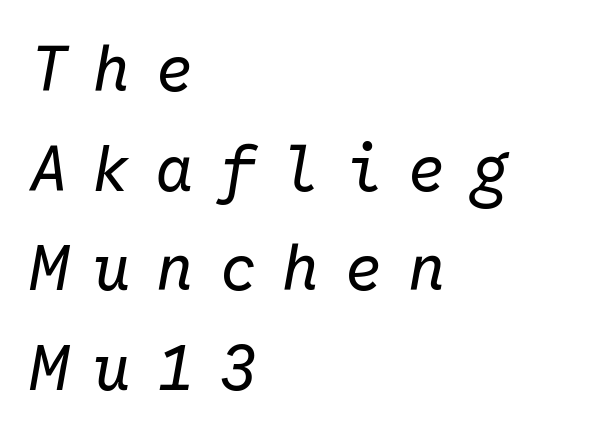
Each row of text sits above clean, open space. Caption: multi-line text, flush left, ragged right. You could only call the tracking loose — the letters float apart. Slanted lettering throughout.
